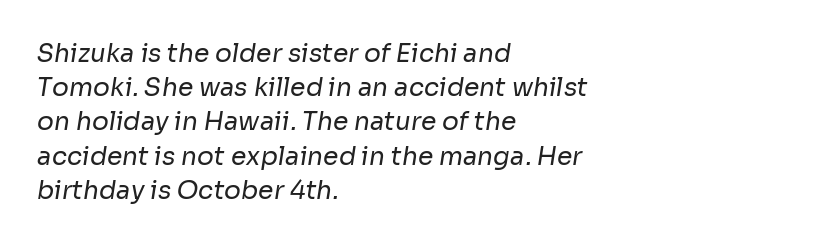
A clean baseline with only descenders dipping below it. Counters stay open thanks to moderate or lighter strokes. Words appear dense and cohesive because spacing is normal. Quick note: interline space is typical. Alignment: flush left.
